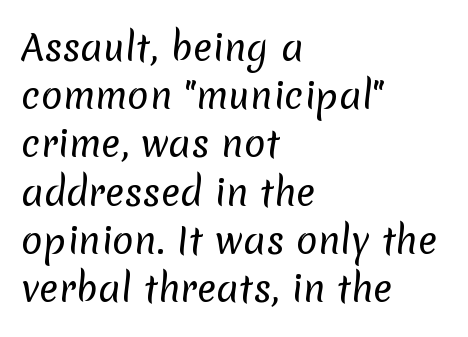
Decoration check: the copy has no underline. The letters advance in unequal steps, a hallmark of proportional type. The vertical gap from one line to the next is medium. If you drew a ruler down the left edge, every line would touch it. Does the type have serifs? No, each stem ends abruptly.
